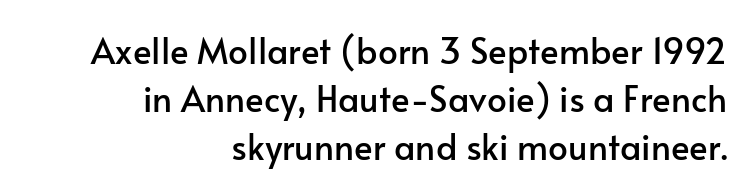
The image shows 35 px sans-serif type, upright; set right-aligned, normal line spacing (1.37x), normal letter spacing, not underlined; low stroke contrast and a small x-height.
